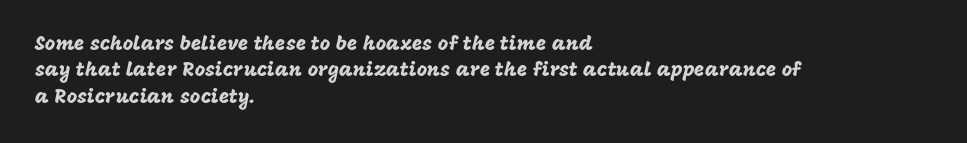
The image shows 20 px text type; set left-aligned, normal line spacing (1.32x), normal letter spacing, not underlined.
